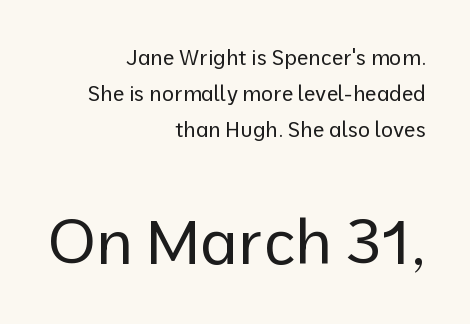
{"serif": "no", "italic": "no", "bold": "no", "weight": "regular", "width": "normal", "stroke_contrast": "low", "x_height": "medium", "monospaced": "no", "underline": "no", "align": "right", "line_spacing_ratio": 1.72, "letter_spacing": "normal", "letter_spacing_em": 0.0, "larger_block": "second", "size_ratio": 2.95, "glyph_px": 62}
